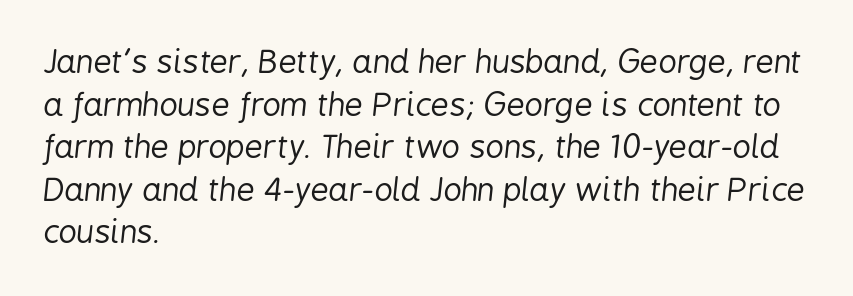
Q: Is the text bold? A: No.
Q: Is the text italic (slanted)? A: Yes, it leans right by about 6 degrees.
Q: Is the text underlined? A: No.
Q: How is the paragraph aligned? A: Left-aligned.
Q: Is the spacing between letters normal or unusually wide? A: Normal.
Q: Is the spacing between lines tight, normal or loose? A: Normal.
Q: Width (condensed, normal, or wide)? A: Condensed.
Q: Stroke contrast? A: Low.
Q: x-height? A: Medium.
Q: Monospaced? A: No.
